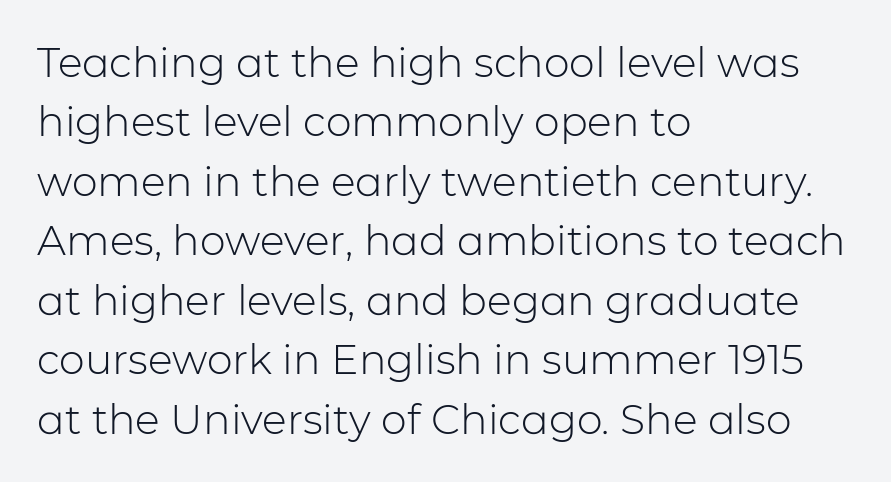
Q: Is the text bold? A: No.
Q: Is the text italic (slanted)? A: No, it is upright.
Q: Is the typeface a serif or a sans-serif typeface? A: Sans-serif.
Q: Is the text underlined? A: No.
Q: How is the paragraph aligned? A: Left-aligned.
Q: Is the spacing between letters normal or unusually wide? A: Normal.
Q: Is the spacing between lines tight, normal or loose? A: Normal.
Q: Width (condensed, normal, or wide)? A: Normal.
Q: Stroke contrast? A: Low.
Q: x-height? A: Medium.
Q: Monospaced? A: No.
